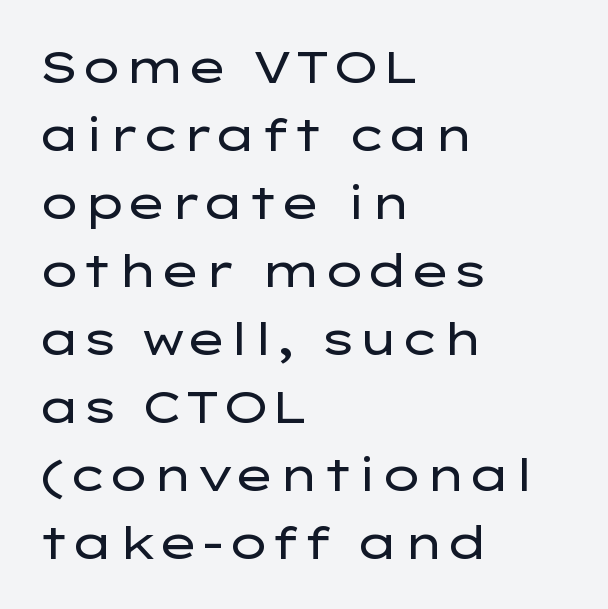
The image shows 45 px regular-weight, wide sans-serif type, upright; set left-aligned, normal line spacing (1.51x), normal letter spacing, not underlined; low stroke contrast and a medium x-height.
